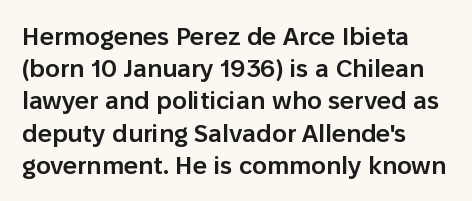
{"italic": "no", "bold": "semi", "underline": "no", "align": "left", "line_spacing": "normal", "line_spacing_ratio": 1.29, "letter_spacing": "normal", "letter_spacing_em": 0.0, "glyph_px": 25}
